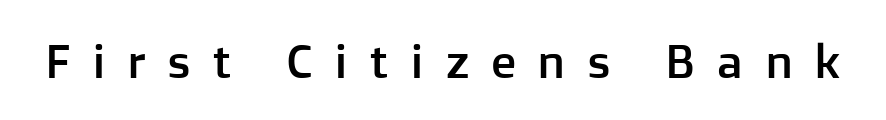
The rendering inserts visible extra space after every character. You can tell it's not italic because the verticals are truly vertical. Looks like regular typesetting: each glyph gets only the width it needs. Check the space under the baseline: it is left empty. Unlike a traditional serif, this face leaves its strokes unadorned.
